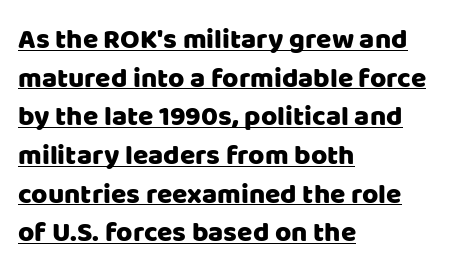
The image shows 28 px sans-serif type, upright; set left-aligned, normal line spacing (1.38x), normal letter spacing, underlined; low stroke contrast and a large x-height.
